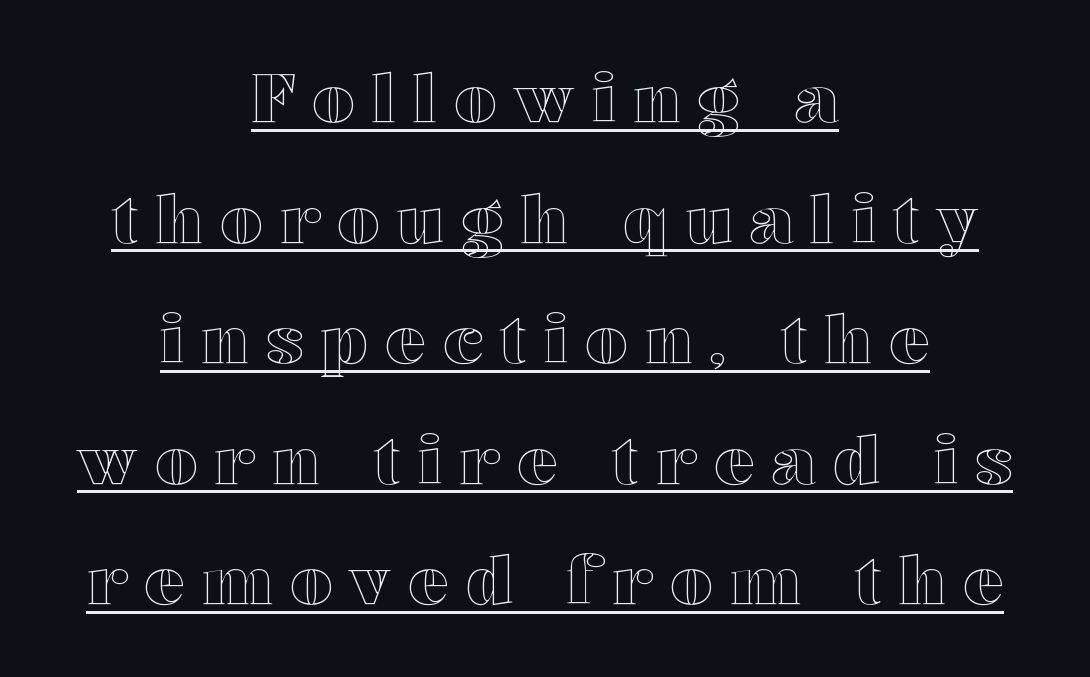
The image shows 67 px wide type, upright; set centered, line spacing 1.8x, unusually wide letter spacing (+0.26 em), underlined; a medium x-height.
